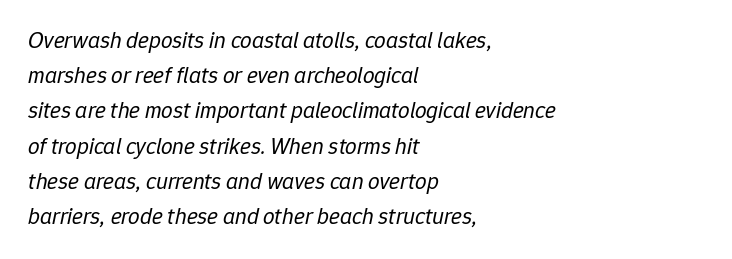
{"italic": "yes", "lean": "right", "slant_degrees": 12, "bold": "no", "underline": "no", "align": "left", "line_spacing": "normal", "line_spacing_ratio": 1.53, "letter_spacing": "normal", "letter_spacing_em": 0.0, "glyph_px": 23}
